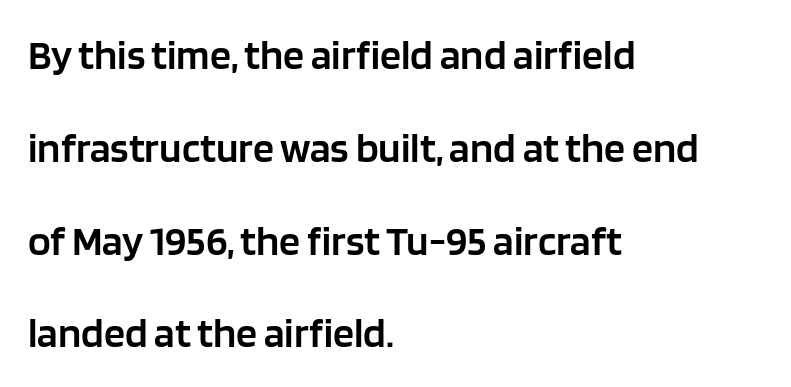
{"serif": "no", "italic": "no", "bold": "semi", "weight": "semibold", "width": "normal", "stroke_contrast": "low", "x_height": "large", "monospaced": "no", "underline": "no", "align": "left", "line_spacing": "loose", "line_spacing_ratio": 2.21, "letter_spacing": "normal", "letter_spacing_em": 0.0, "glyph_px": 42}
